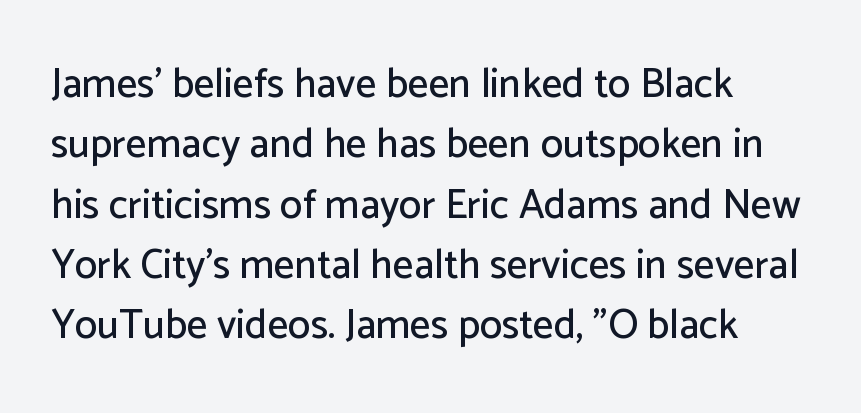
Q: Is the text italic (slanted)? A: No, it is upright.
Q: Is the typeface a serif or a sans-serif typeface? A: Sans-serif.
Q: Is the text underlined? A: No.
Q: How is the paragraph aligned? A: Left-aligned.
Q: Is the spacing between letters normal or unusually wide? A: Normal.
Q: Is the spacing between lines tight, normal or loose? A: Normal.
Q: Width (condensed, normal, or wide)? A: Normal.
Q: Stroke contrast? A: Low.
Q: x-height? A: Medium.
Q: Monospaced? A: No.
